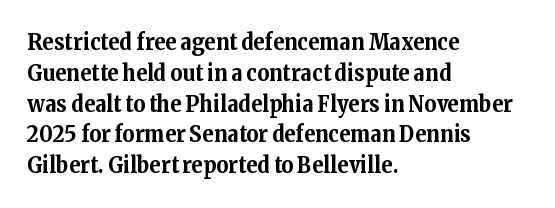
The image shows 23 px bold type, upright; set left-aligned, normal line spacing (1.34x), normal letter spacing, not underlined.
